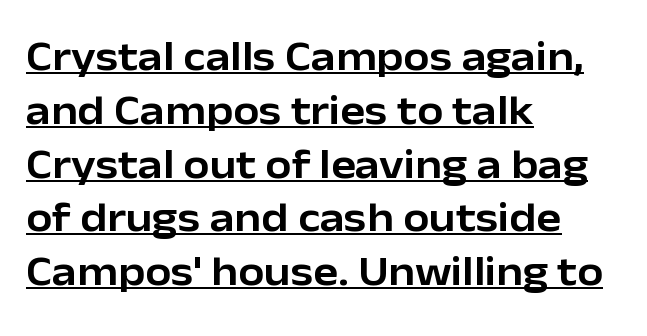
Q: Is the text italic (slanted)? A: No, it is upright.
Q: Is the typeface a serif or a sans-serif typeface? A: Sans-serif.
Q: Is the text underlined? A: Yes.
Q: How is the paragraph aligned? A: Left-aligned.
Q: Is the spacing between letters normal or unusually wide? A: Normal.
Q: Is the spacing between lines tight, normal or loose? A: Normal.
Q: Width (condensed, normal, or wide)? A: Normal.
Q: Stroke contrast? A: Low.
Q: x-height? A: Medium.
Q: Monospaced? A: No.
